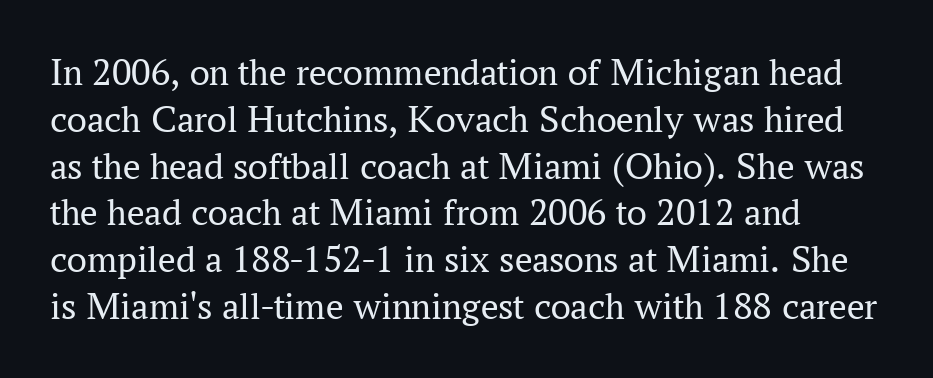
{"serif": "yes", "italic": "no", "bold": "no", "weight": "regular", "width": "normal", "stroke_contrast": "medium", "x_height": "medium", "monospaced": "no", "underline": "no", "line_spacing_ratio": 1.2, "letter_spacing": "normal", "letter_spacing_em": 0.0, "glyph_px": 39}
